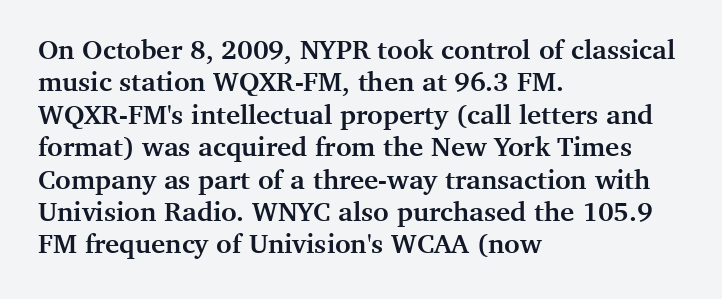
{"italic": "no", "bold": "yes", "underline": "no", "align": "left", "line_spacing_ratio": 1.2, "letter_spacing": "normal", "letter_spacing_em": 0.0, "glyph_px": 27}
